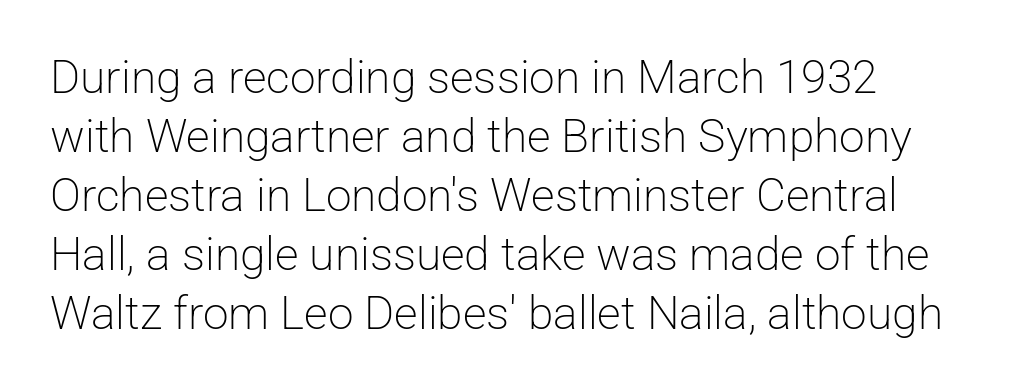
{"serif": "no", "italic": "no", "bold": "no", "weight": "light", "width": "normal", "stroke_contrast": "low", "x_height": "medium", "monospaced": "no", "underline": "no", "align": "left", "line_spacing": "normal", "line_spacing_ratio": 1.28, "letter_spacing": "normal", "letter_spacing_em": 0.0, "glyph_px": 46}
